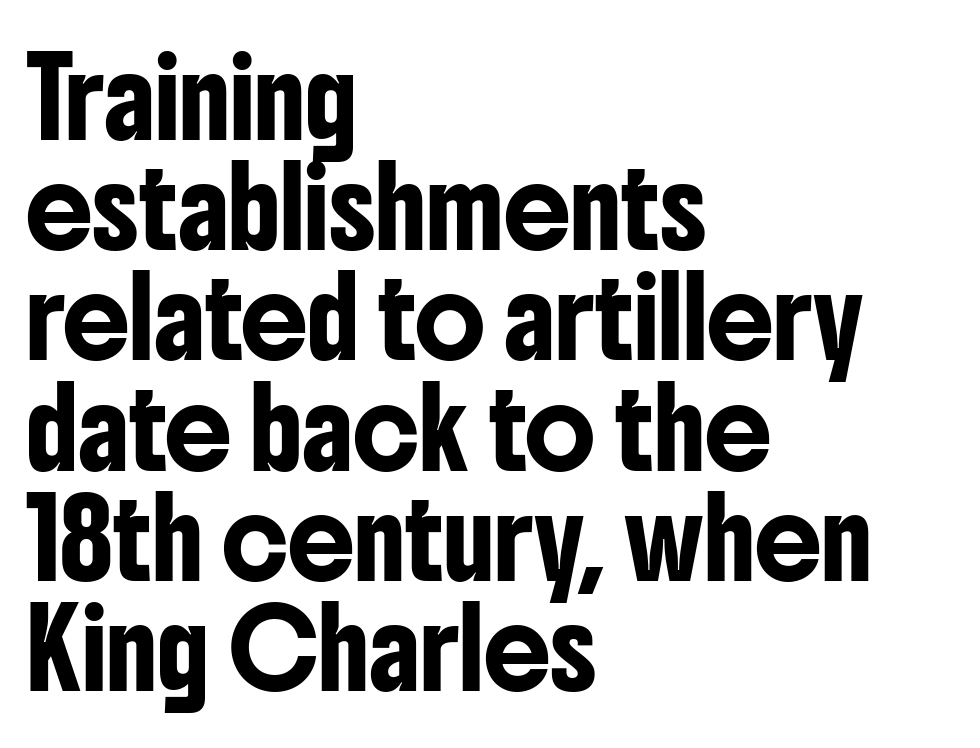
{"serif": "no", "italic": "no", "width": "condensed", "stroke_contrast": "low", "x_height": "medium", "monospaced": "no", "underline": "no", "align": "left", "line_spacing": "normal", "line_spacing_ratio": 1.47, "letter_spacing": "normal", "letter_spacing_em": 0.0, "glyph_px": 75}
